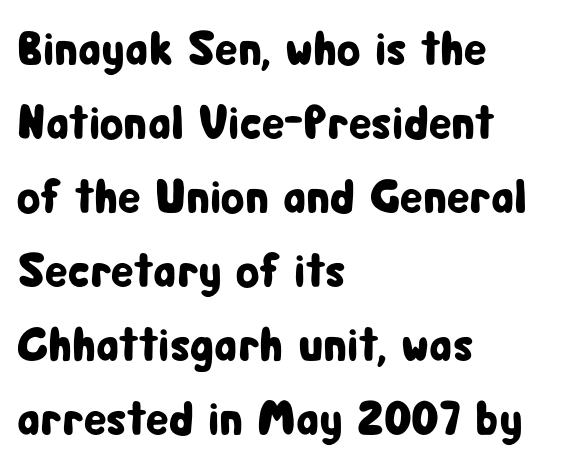
In CSS terms this would be text-align: left. The letters sit at their default tracking, neither squeezed nor spread. This is sans-serif lettering, the kind often seen on screens and signage. Descenders are the only things crossing below the line. Note the varied advance widths — an 'i' is clearly narrower than an 'm'.
